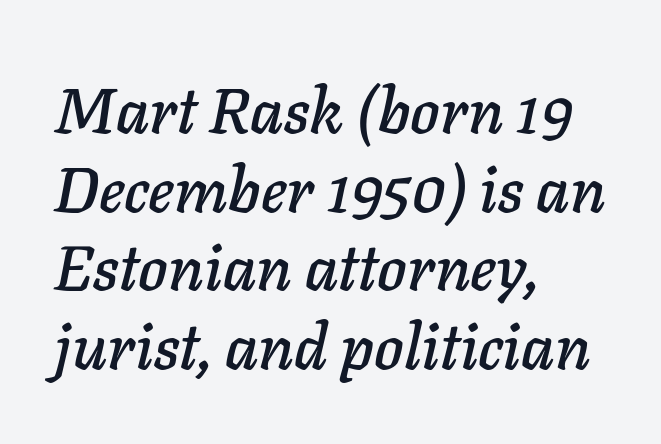
This rendering features lettering with no underline. Left-aligned paragraph, ragged on the right. Each word holds together tightly as a unit, with standard inter-letter gaps. Slanted lettering throughout. This sample has the flowing, uneven cadence of proportional lettering.
